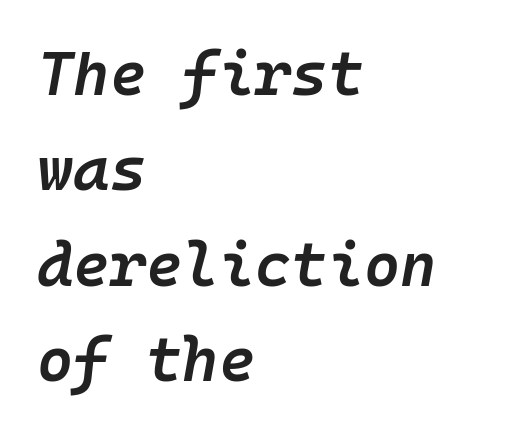
{"italic": "yes", "lean": "right", "slant_degrees": 10, "bold": "semi", "weight": "semibold", "width": "normal", "stroke_contrast": "low", "x_height": "medium", "monospaced": "yes", "underline": "no", "align": "left", "line_spacing": "normal", "line_spacing_ratio": 1.54, "letter_spacing": "normal", "letter_spacing_em": 0.0, "glyph_px": 62}
